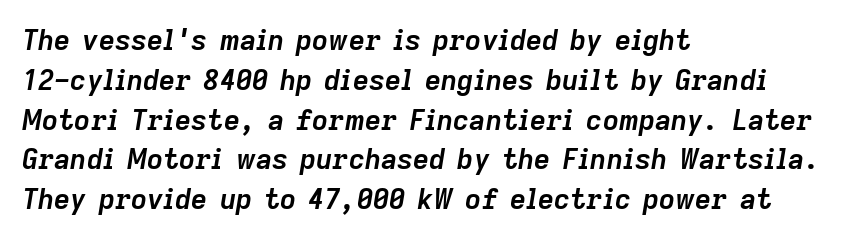
This block has exactly the height ordinary leading produces. Plenty of ink on the page — the face is bold. Visually the block forms a straight wall on the left and a jagged coastline on the right. Varying glyph widths throughout — classic text-font behaviour. Only glyphs here, with clear space below each row. A typesetter would call this zero additional tracking.
